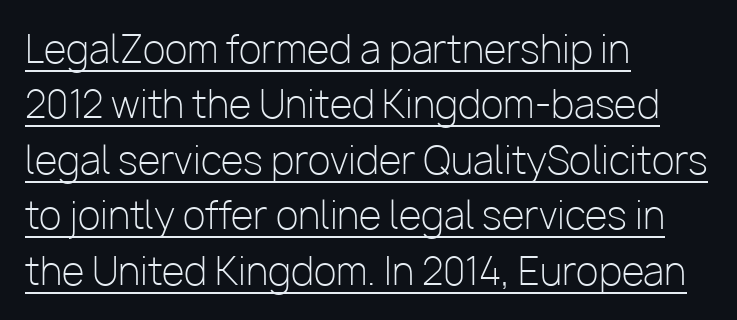
Q: Is the text bold? A: No.
Q: Is the text italic (slanted)? A: No, it is upright.
Q: Is the typeface a serif or a sans-serif typeface? A: Sans-serif.
Q: Is the text underlined? A: Yes.
Q: How is the paragraph aligned? A: Left-aligned.
Q: Is the spacing between letters normal or unusually wide? A: Normal.
Q: Is the spacing between lines tight, normal or loose? A: Normal.
Q: Width (condensed, normal, or wide)? A: Normal.
Q: Stroke contrast? A: Low.
Q: x-height? A: Medium.
Q: Monospaced? A: No.
